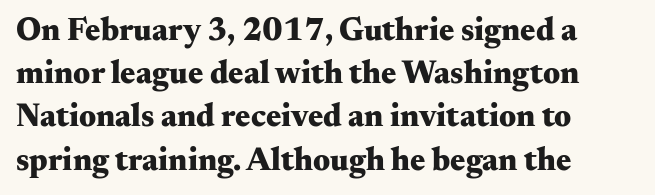
Q: Is the text bold? A: Yes.
Q: Is the text italic (slanted)? A: No, it is upright.
Q: Is the typeface a serif or a sans-serif typeface? A: Serif.
Q: Is the text underlined? A: No.
Q: How is the paragraph aligned? A: Left-aligned.
Q: Is the spacing between letters normal or unusually wide? A: Normal.
Q: Is the spacing between lines tight, normal or loose? A: Normal.
Q: Width (condensed, normal, or wide)? A: Wide.
Q: Stroke contrast? A: Medium.
Q: x-height? A: Small.
Q: Monospaced? A: No.
